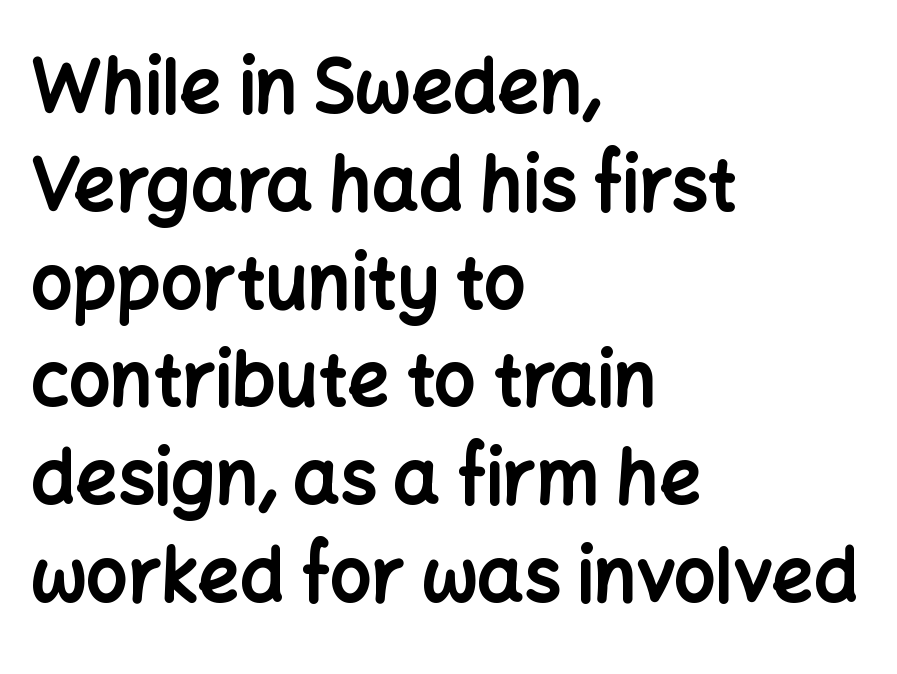
Q: Is the text bold? A: Yes.
Q: Is the text italic (slanted)? A: No, it is upright.
Q: Is the typeface a serif or a sans-serif typeface? A: Sans-serif.
Q: Is the text underlined? A: No.
Q: How is the paragraph aligned? A: Left-aligned.
Q: Is the spacing between letters normal or unusually wide? A: Normal.
Q: Is the spacing between lines tight, normal or loose? A: Normal.
Q: Width (condensed, normal, or wide)? A: Normal.
Q: Stroke contrast? A: Low.
Q: x-height? A: Medium.
Q: Monospaced? A: No.
